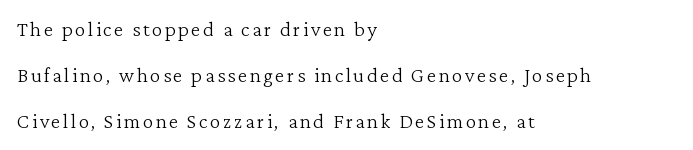
The image shows 21 px text type, upright; set left-aligned, loose line spacing (2.19x), not underlined.
